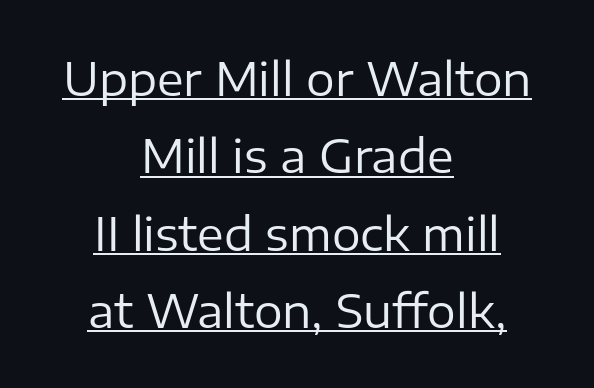
The image shows 45 px regular-weight sans-serif type, upright; set centered, line spacing 1.72x, normal letter spacing, underlined; low stroke contrast and a medium x-height.
